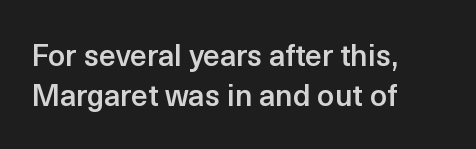
A typesetter would call this leading conventional body-copy spacing. Bare-footed words on every line. Nothing sits at the stroke ends, so this counts as sans-serif. Is this a fixed-width face? No — the glyphs have proportional, varying widths. Line beginnings align vertically; line endings do not.
